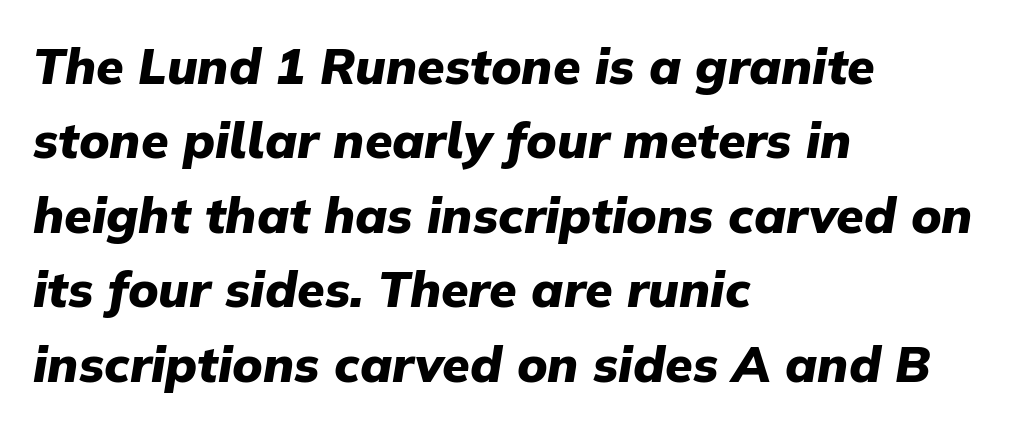
The passage shown leans; its letterforms are oblique. Summary of weight: heavy, a full bold. The words here are not underlined. Notice how the passage keeps a crisp vertical edge on the left only. Regular leading. There is no visible air inserted between adjacent glyphs.
